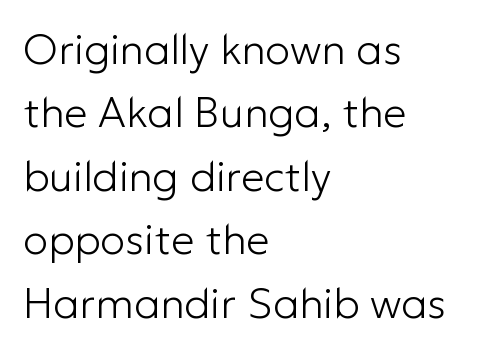
{"serif": "no", "italic": "no", "bold": "no", "weight": "light", "width": "normal", "stroke_contrast": "low", "x_height": "medium", "monospaced": "no", "underline": "no", "align": "left", "line_spacing": "normal", "line_spacing_ratio": 1.51, "letter_spacing": "normal", "letter_spacing_em": 0.0, "glyph_px": 42}
